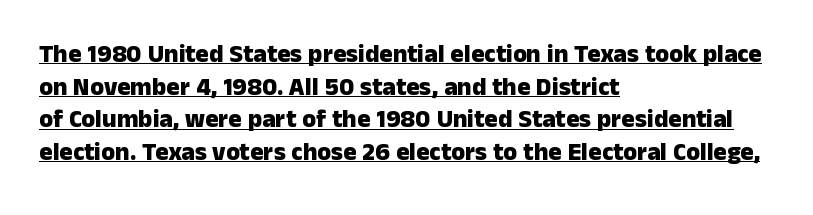
The image shows 25 px bold type, upright; set left-aligned, normal line spacing (1.31x), normal letter spacing, underlined.
